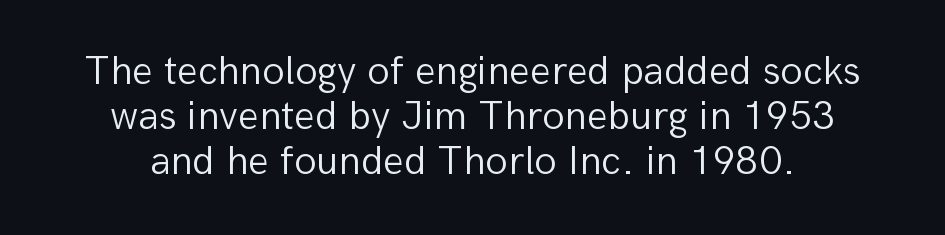
The tracking reads as untouched default to a designer's eye. Baseline-to-baseline distance is barely more than the letter height. The passage shown is typed in a proportional face where columns would drift. This is sans-serif lettering, the kind often seen on screens and signage. The strokes are not fattened; the text isn't bold. The lettering holds an erect, upright posture throughout.
